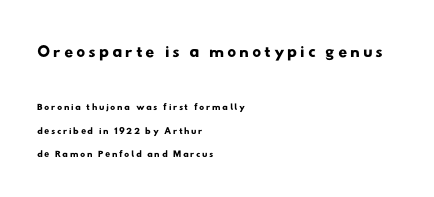
The lines in this sample share a left origin and differ only in where they stop. Note: larger setting up top, smaller setting below. Just letters on the line, the space beneath them empty. Regular leading.
